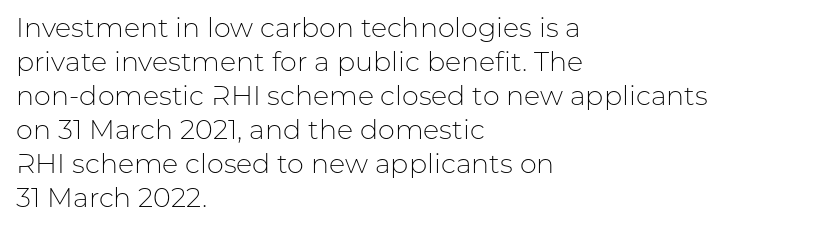
Q: Is the text bold? A: No.
Q: Is the text italic (slanted)? A: No, it is upright.
Q: Is the text underlined? A: No.
Q: How is the paragraph aligned? A: Left-aligned.
Q: Is the spacing between letters normal or unusually wide? A: Normal.
Q: Is the spacing between lines tight, normal or loose? A: Normal.
